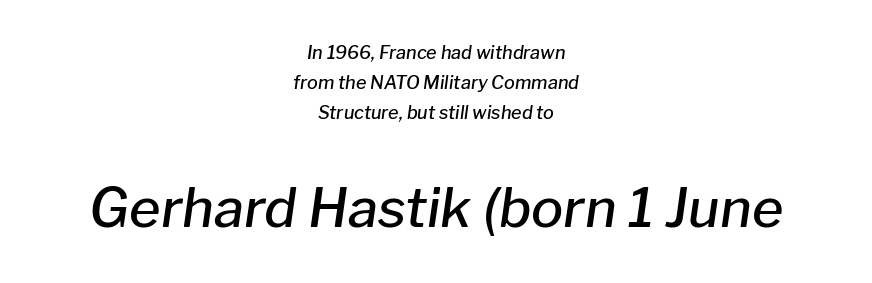
The image shows 54 px semibold type, italic (leaning right); set centered, normal line spacing (1.67x), normal letter spacing, not underlined; the second (bottom) block is 3.0x larger; low stroke contrast and a medium x-height.
